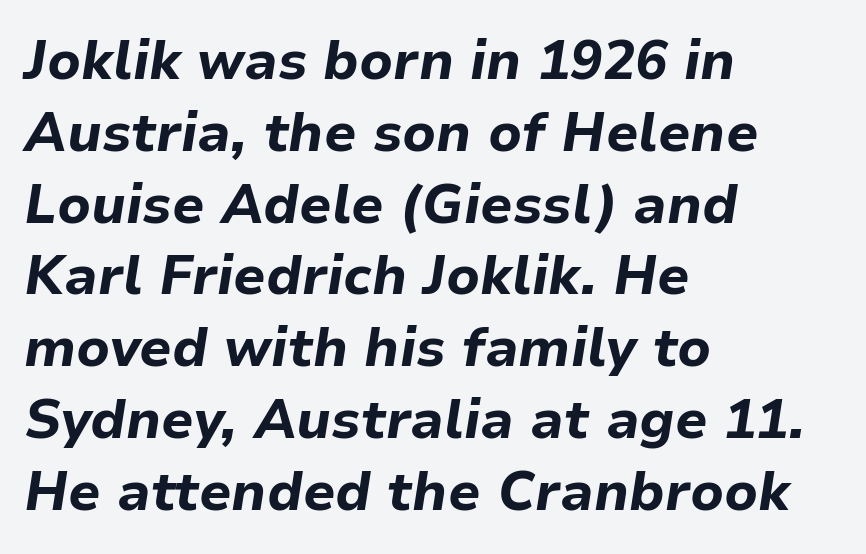
The image shows 54 px bold type, italic (leaning right); set left-aligned, normal line spacing (1.33x), normal letter spacing, not underlined; low stroke contrast and a medium x-height.
